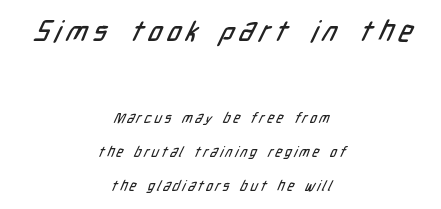
{"serif": "no", "width": "condensed", "stroke_contrast": "low", "x_height": "medium", "monospaced": "no", "underline": "no", "align": "center", "line_spacing": "loose", "line_spacing_ratio": 2.43, "larger_block": "first", "size_ratio": 2.07, "glyph_px": 29}
